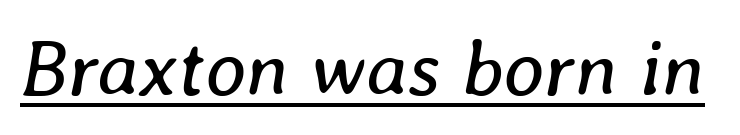
{"italic": "yes", "lean": "right", "slant_degrees": 8, "bold": "no", "weight": "regular", "width": "normal", "stroke_contrast": "low", "x_height": "medium", "monospaced": "no", "underline": "yes", "letter_spacing": "normal", "letter_spacing_em": 0.0, "glyph_px": 79}
